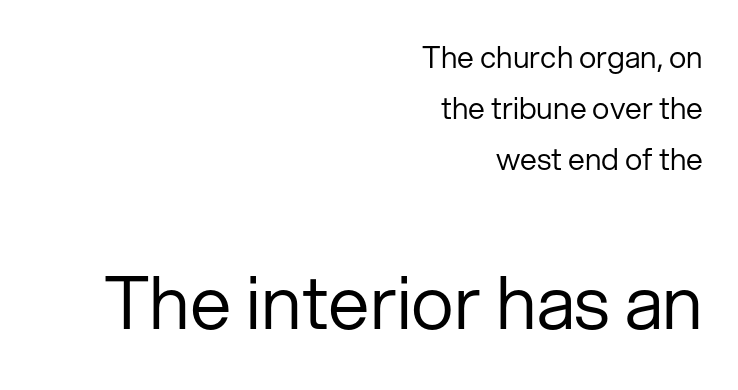
The image shows 74 px regular-weight sans-serif type, upright; set right-aligned, normal line spacing (1.7x), normal letter spacing, not underlined; the second (bottom) block is 2.47x larger; low stroke contrast and a medium x-height.
